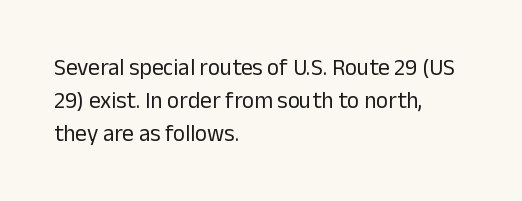
Q: Is the text bold? A: No.
Q: Is the text italic (slanted)? A: No, it is upright.
Q: Is the text underlined? A: No.
Q: How is the paragraph aligned? A: Left-aligned.
Q: Is the spacing between letters normal or unusually wide? A: Normal.
Q: Is the spacing between lines tight, normal or loose? A: Normal.
